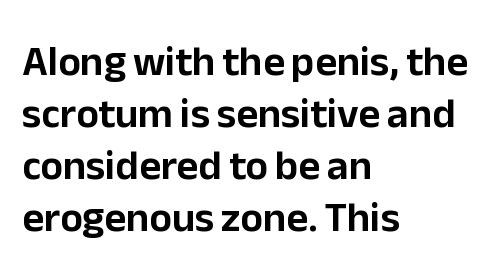
Q: Is the text italic (slanted)? A: No, it is upright.
Q: Is the typeface a serif or a sans-serif typeface? A: Sans-serif.
Q: Is the text underlined? A: No.
Q: How is the paragraph aligned? A: Left-aligned.
Q: Is the spacing between letters normal or unusually wide? A: Normal.
Q: Width (condensed, normal, or wide)? A: Normal.
Q: Stroke contrast? A: Low.
Q: x-height? A: Medium.
Q: Monospaced? A: No.
